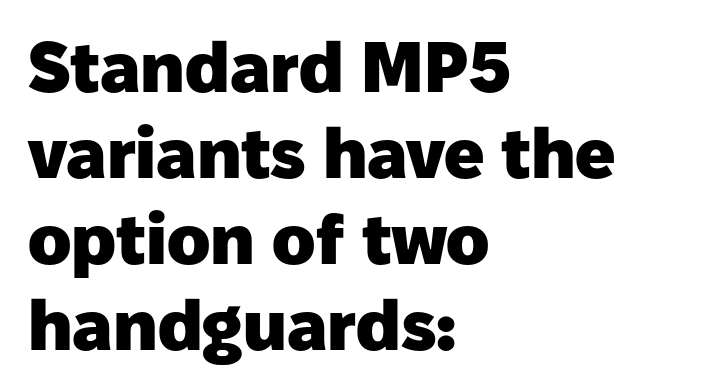
{"serif": "no", "italic": "no", "bold": "yes", "weight": "heavy", "width": "normal", "stroke_contrast": "low", "x_height": "medium", "monospaced": "no", "underline": "no", "align": "left", "line_spacing_ratio": 1.21, "letter_spacing": "normal", "letter_spacing_em": 0.0, "glyph_px": 71}
